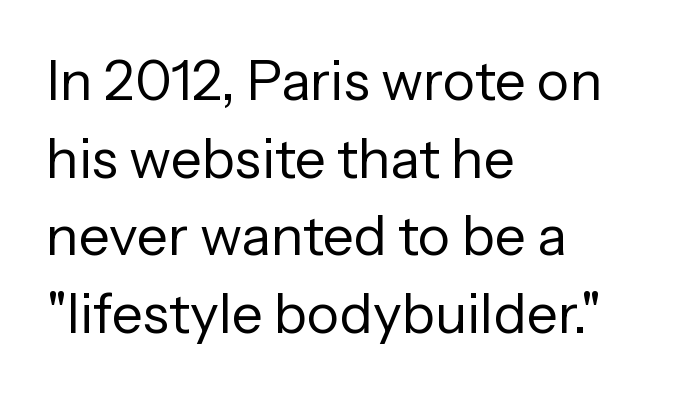
{"serif": "no", "italic": "no", "bold": "no", "weight": "regular", "width": "normal", "stroke_contrast": "low", "x_height": "medium", "monospaced": "no", "underline": "no", "align": "left", "line_spacing": "normal", "line_spacing_ratio": 1.41, "letter_spacing": "normal", "letter_spacing_em": 0.0, "glyph_px": 55}
